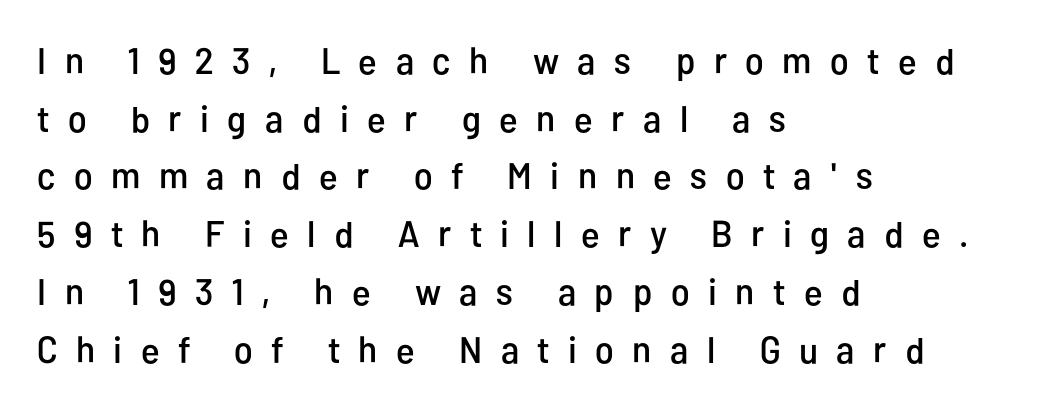
The gap between lines stays unmarked. These lines are rendered in a variable-pitch font. The setting favours the left margin, as ordinary paragraphs usually do. This is roman type, the default non-slanted kind. The passage shown has open, widely tracked lettering throughout.
